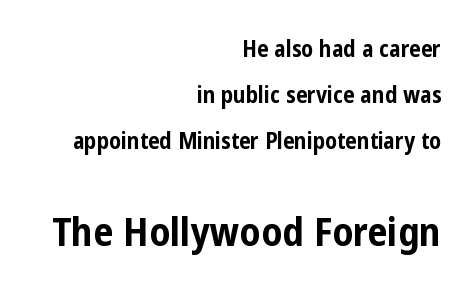
{"serif": "no", "italic": "no", "bold": "yes", "weight": "bold", "width": "condensed", "stroke_contrast": "low", "x_height": "medium", "monospaced": "no", "underline": "no", "align": "right", "line_spacing": "loose", "line_spacing_ratio": 2.01, "letter_spacing": "normal", "letter_spacing_em": 0.0, "larger_block": "second", "size_ratio": 1.74, "glyph_px": 40}
